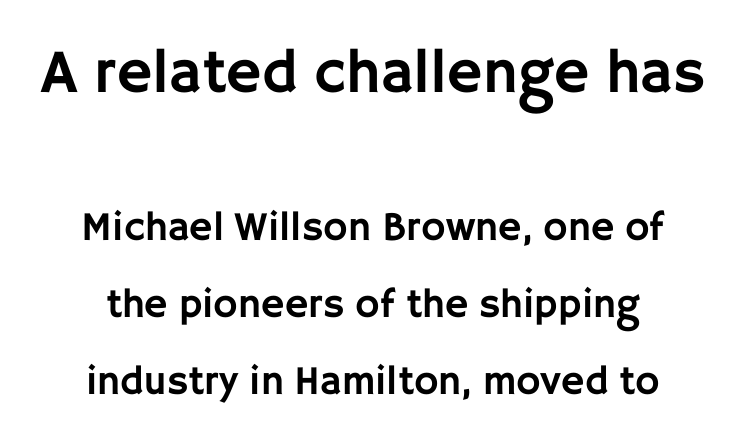
{"serif": "no", "italic": "no", "width": "normal", "stroke_contrast": "low", "x_height": "large", "monospaced": "no", "underline": "no", "line_spacing_ratio": 1.88, "letter_spacing": "normal", "letter_spacing_em": 0.0, "larger_block": "first", "size_ratio": 1.51, "glyph_px": 62}
